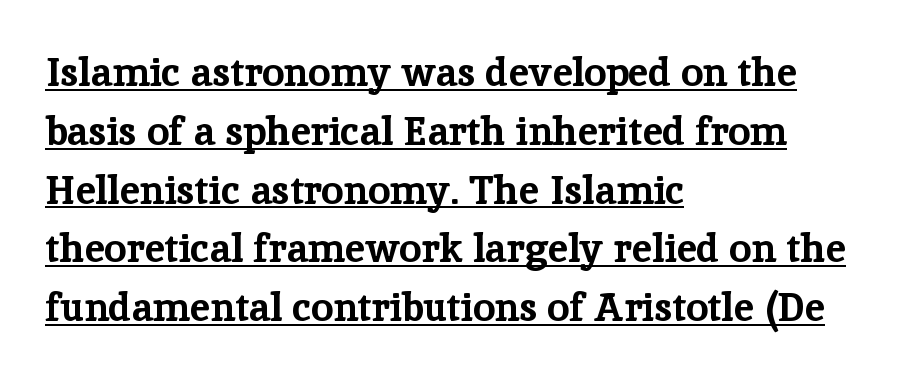
{"serif": "yes", "italic": "no", "bold": "yes", "weight": "bold", "width": "normal", "stroke_contrast": "low", "x_height": "medium", "monospaced": "no", "underline": "yes", "align": "left", "line_spacing": "normal", "line_spacing_ratio": 1.47, "letter_spacing": "normal", "letter_spacing_em": 0.0, "glyph_px": 40}
